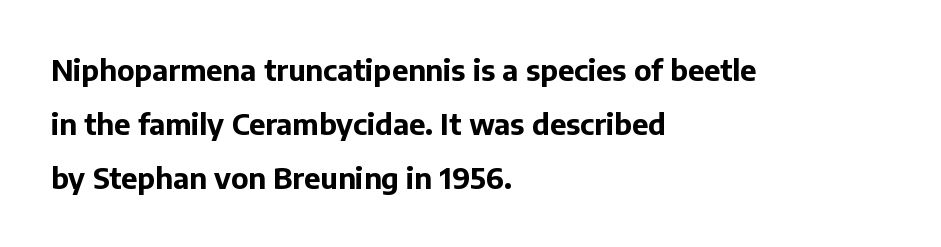
Q: Is the text bold? A: Yes.
Q: Is the text italic (slanted)? A: No, it is upright.
Q: Is the typeface a serif or a sans-serif typeface? A: Sans-serif.
Q: Is the text underlined? A: No.
Q: How is the paragraph aligned? A: Left-aligned.
Q: Is the spacing between letters normal or unusually wide? A: Normal.
Q: Width (condensed, normal, or wide)? A: Normal.
Q: Stroke contrast? A: Low.
Q: x-height? A: Medium.
Q: Monospaced? A: No.
